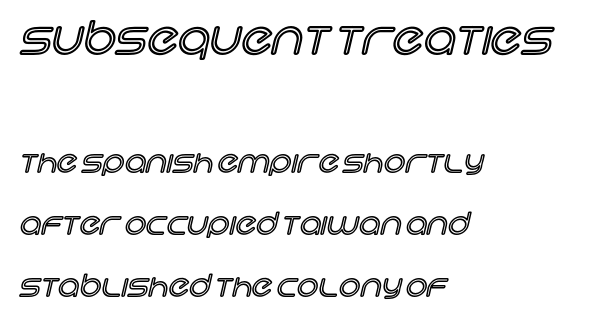
The image shows 45 px text type; set left-aligned, loose line spacing (2.08x), normal letter spacing, not underlined; the first (top) block is 1.5x larger; a large x-height.
